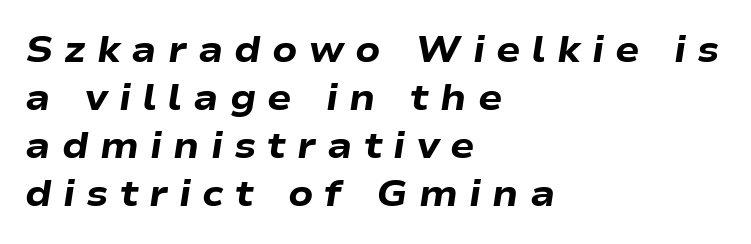
{"italic": "yes", "lean": "right", "slant_degrees": 9, "bold": "yes", "weight": "heavy", "width": "wide", "stroke_contrast": "low", "x_height": "medium", "monospaced": "no", "underline": "no", "align": "left", "line_spacing": "normal", "line_spacing_ratio": 1.33, "letter_spacing": "wide", "letter_spacing_em": 0.31, "glyph_px": 36}
